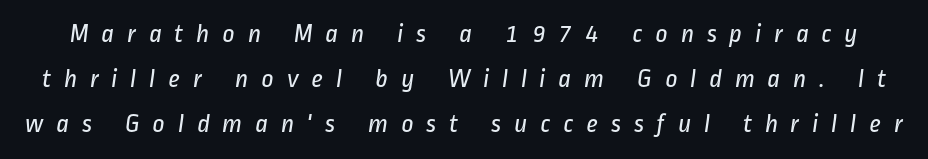
{"bold": "no", "underline": "no", "line_spacing": "normal", "line_spacing_ratio": 1.67, "letter_spacing": "wide", "letter_spacing_em": 0.46, "glyph_px": 27}
